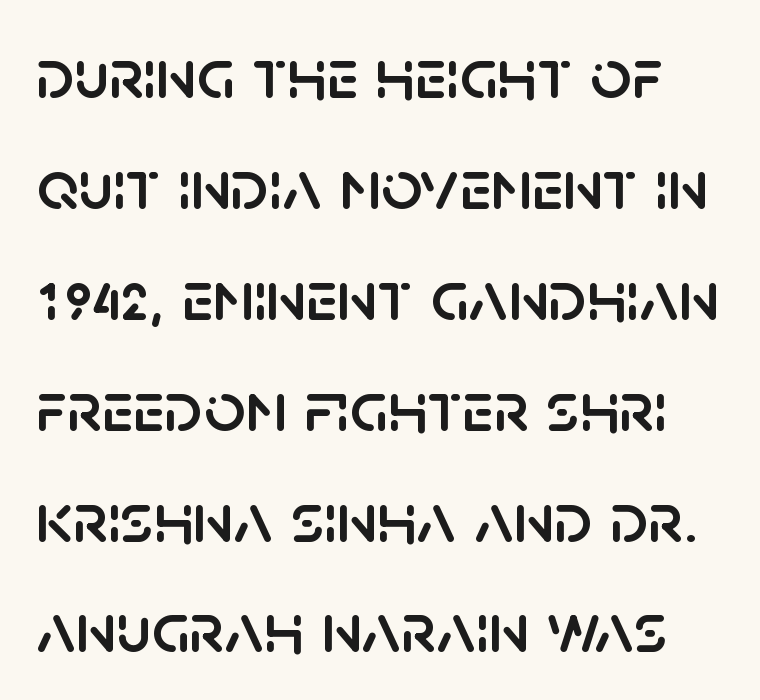
Students, observe: this is what conventionally led text looks like. Here the designer chose a conventional face with non-uniform glyph widths. In terms of letterform style, serifs are entirely absent. The axis of the letterforms is exactly vertical. The baseline area is clear.
